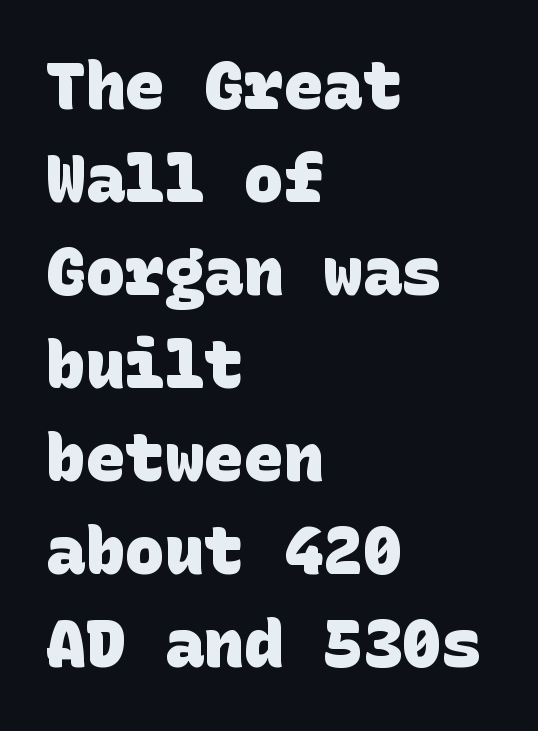
Q: Is the text bold? A: Yes.
Q: Is the typeface a serif or a sans-serif typeface? A: Sans-serif.
Q: Is the text underlined? A: No.
Q: How is the paragraph aligned? A: Left-aligned.
Q: Is the spacing between letters normal or unusually wide? A: Normal.
Q: Is the spacing between lines tight, normal or loose? A: Normal.
Q: Width (condensed, normal, or wide)? A: Normal.
Q: Stroke contrast? A: Low.
Q: x-height? A: Large.
